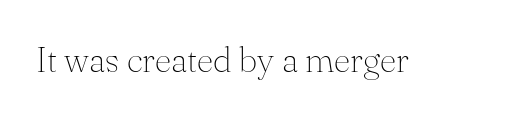
{"serif": "yes", "italic": "no", "bold": "no", "weight": "thin", "width": "normal", "stroke_contrast": "medium", "x_height": "small", "monospaced": "no", "underline": "no", "letter_spacing": "normal", "letter_spacing_em": 0.0, "glyph_px": 36}
